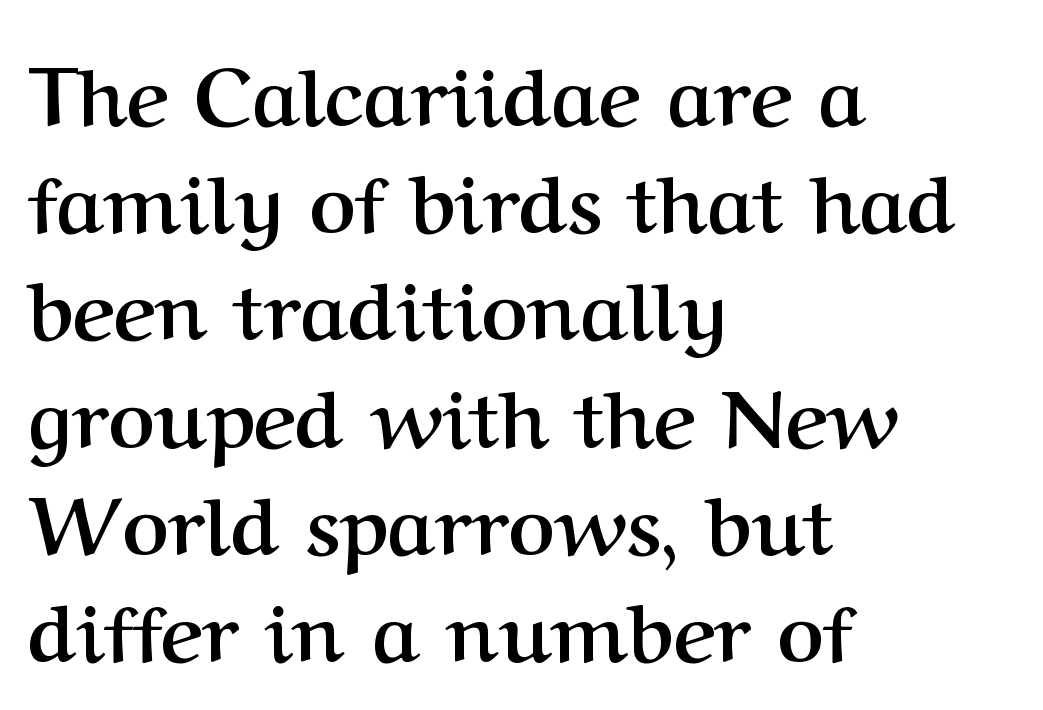
The image shows 80 px semibold serif type, upright; set left-aligned, normal line spacing (1.34x), normal letter spacing, not underlined; medium stroke contrast and a medium x-height.
